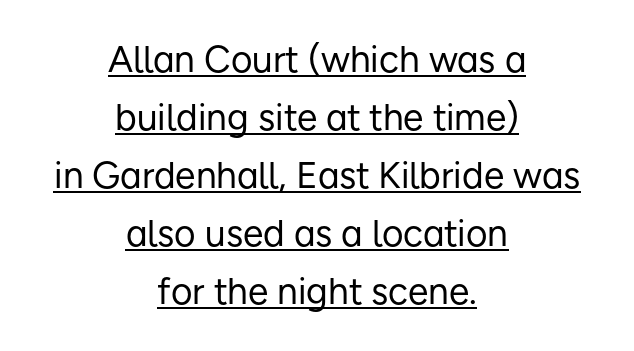
The image shows 37 px regular-weight sans-serif type, upright; set centered, normal line spacing (1.57x), normal letter spacing, underlined; low stroke contrast and a medium x-height.
